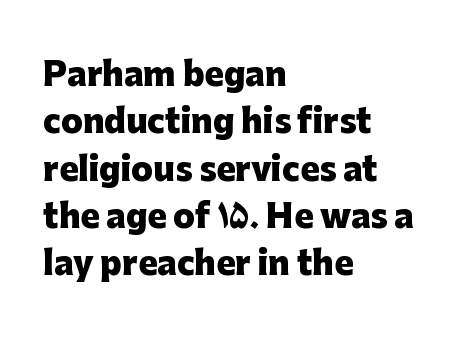
{"serif": "no", "italic": "no", "bold": "yes", "weight": "heavy", "width": "normal", "stroke_contrast": "low", "x_height": "medium", "monospaced": "no", "underline": "no", "align": "left", "line_spacing": "normal", "line_spacing_ratio": 1.48, "letter_spacing": "normal", "letter_spacing_em": 0.0, "glyph_px": 32}
